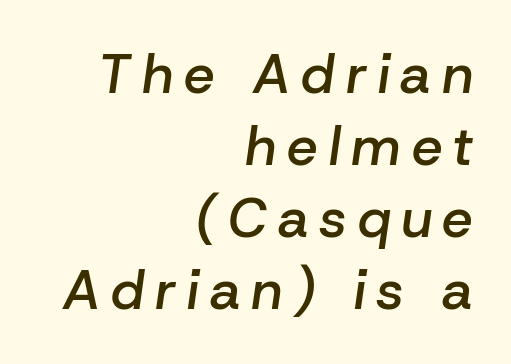
{"italic": "yes", "lean": "right", "slant_degrees": 8, "bold": "semi", "weight": "semibold", "width": "normal", "stroke_contrast": "low", "x_height": "medium", "monospaced": "no", "underline": "no", "align": "right", "line_spacing": "normal", "line_spacing_ratio": 1.31, "letter_spacing": "wide", "letter_spacing_em": 0.2, "glyph_px": 55}
